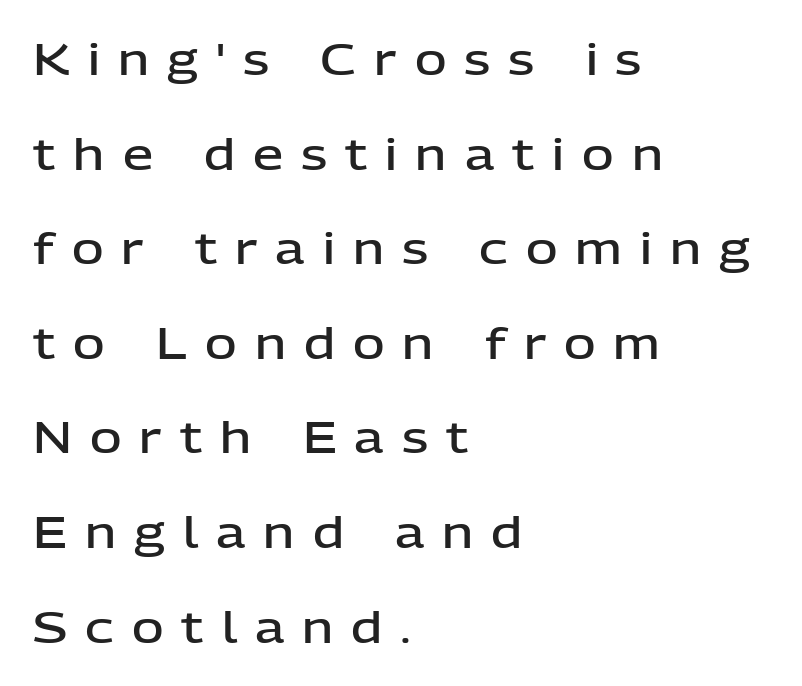
The image shows 43 px semibold sans-serif type, upright; set left-aligned, loose line spacing (2.2x), unusually wide letter spacing (+0.42 em), not underlined; low stroke contrast and a medium x-height.
